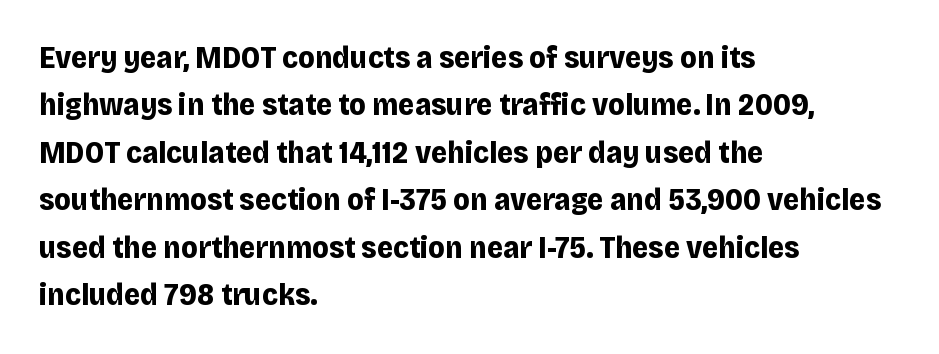
{"serif": "no", "italic": "no", "bold": "yes", "weight": "bold", "width": "normal", "stroke_contrast": "low", "x_height": "large", "monospaced": "no", "underline": "no", "align": "left", "line_spacing": "normal", "line_spacing_ratio": 1.53, "letter_spacing": "normal", "letter_spacing_em": 0.0, "glyph_px": 31}
